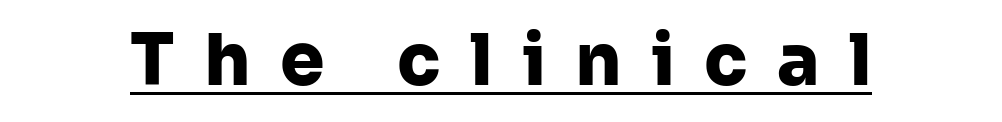
The image shows 71 px heavy sans-serif type, upright; set unusually wide letter spacing (+0.41 em), underlined; low stroke contrast and a medium x-height.
